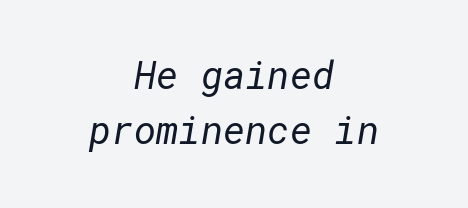
Q: Is the text bold? A: No.
Q: Is the typeface a serif or a sans-serif typeface? A: Sans-serif.
Q: Is the text underlined? A: No.
Q: How is the paragraph aligned? A: Centered.
Q: Is the spacing between letters normal or unusually wide? A: Normal.
Q: Is the spacing between lines tight, normal or loose? A: Normal.
Q: Width (condensed, normal, or wide)? A: Normal.
Q: Stroke contrast? A: Low.
Q: x-height? A: Medium.
